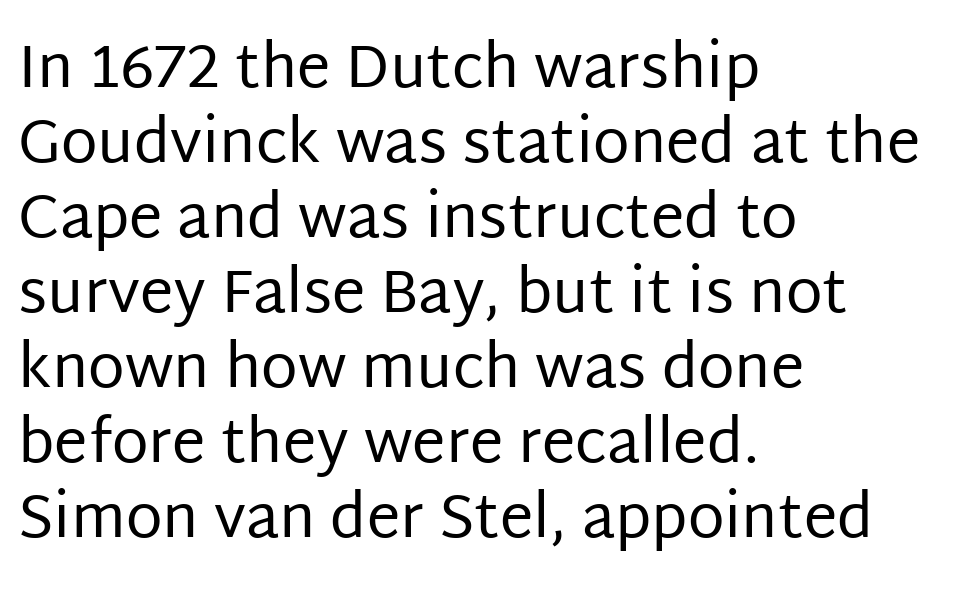
Nothing unusual about the tracking: characters are spaced as the font intends. Varying glyph widths throughout — classic text-font behaviour. The font sits on the lighter half of the weight spectrum, regular included. Casual observation: everything's shoved over to the left. The lettering holds an erect, upright posture throughout.
